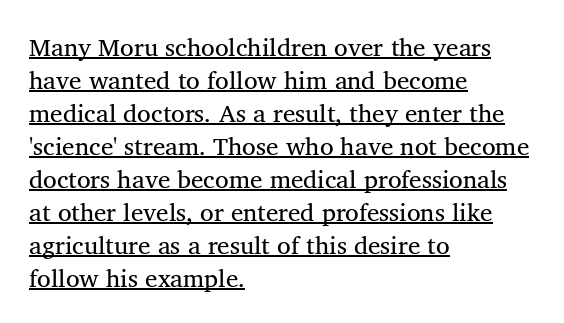
The image shows 25 px text type; set left-aligned, normal line spacing (1.32x), normal letter spacing, underlined.
